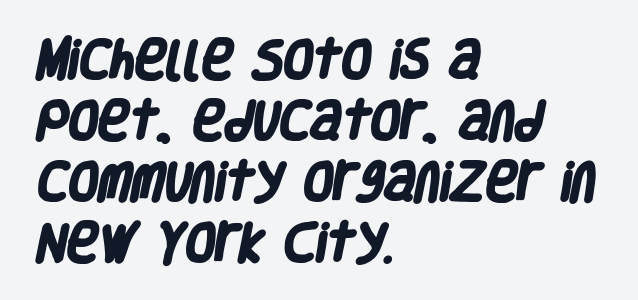
Q: Is the text bold? A: Yes.
Q: Is the typeface a serif or a sans-serif typeface? A: Sans-serif.
Q: Is the text underlined? A: No.
Q: How is the paragraph aligned? A: Left-aligned.
Q: Is the spacing between letters normal or unusually wide? A: Normal.
Q: Is the spacing between lines tight, normal or loose? A: Normal.
Q: Width (condensed, normal, or wide)? A: Condensed.
Q: Stroke contrast? A: Low.
Q: x-height? A: Large.
Q: Monospaced? A: No.
